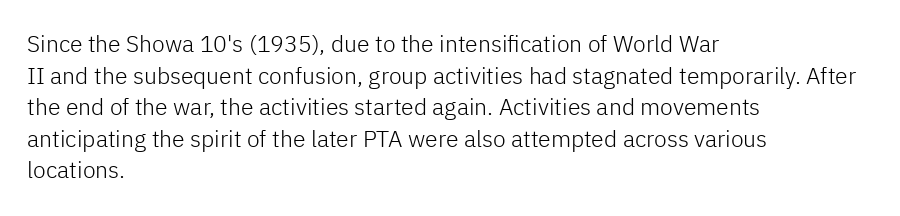
{"italic": "no", "bold": "no", "underline": "no", "align": "left", "line_spacing": "normal", "line_spacing_ratio": 1.37, "letter_spacing": "normal", "letter_spacing_em": 0.0, "glyph_px": 23}
